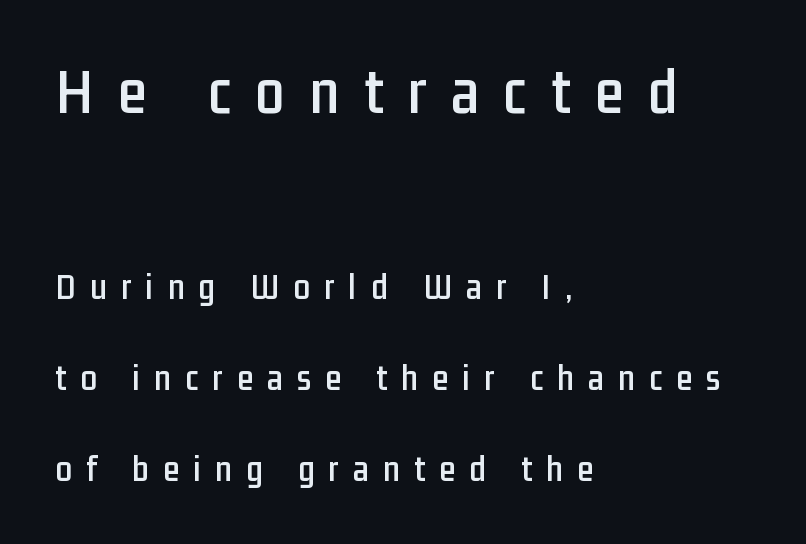
{"serif": "no", "italic": "no", "width": "condensed", "stroke_contrast": "low", "x_height": "medium", "monospaced": "no", "underline": "no", "align": "left", "line_spacing": "loose", "line_spacing_ratio": 2.45, "letter_spacing": "wide", "letter_spacing_em": 0.38, "larger_block": "first", "size_ratio": 1.76, "glyph_px": 65}
